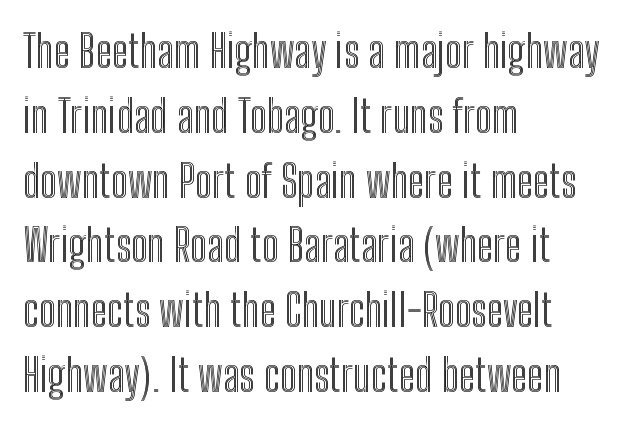
Quick note: not italic, upright. A typesetter would call this leading conventional body-copy spacing. Does the copy run flush right? No — it runs flush left. Proportional: the letters do not fall into vertical columns. The face used here is rendered with its standard letterfit. Beneath every word, the page is bare.
